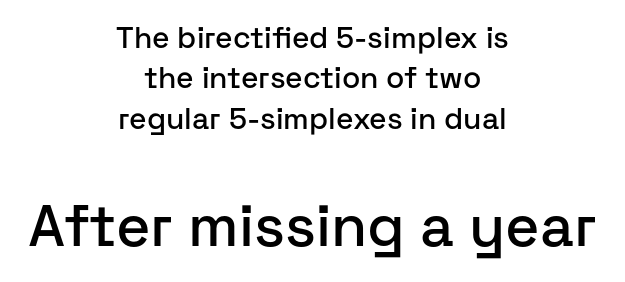
Quick note: underline off. Here the designer chose a conventional face with non-uniform glyph widths. Nobody touched the tracking dial on this one. These lines are composed in type without serifs. Notice how the passage keeps no hard edge, just a central spine. Whoever set this chose a conventional vertical rhythm.
